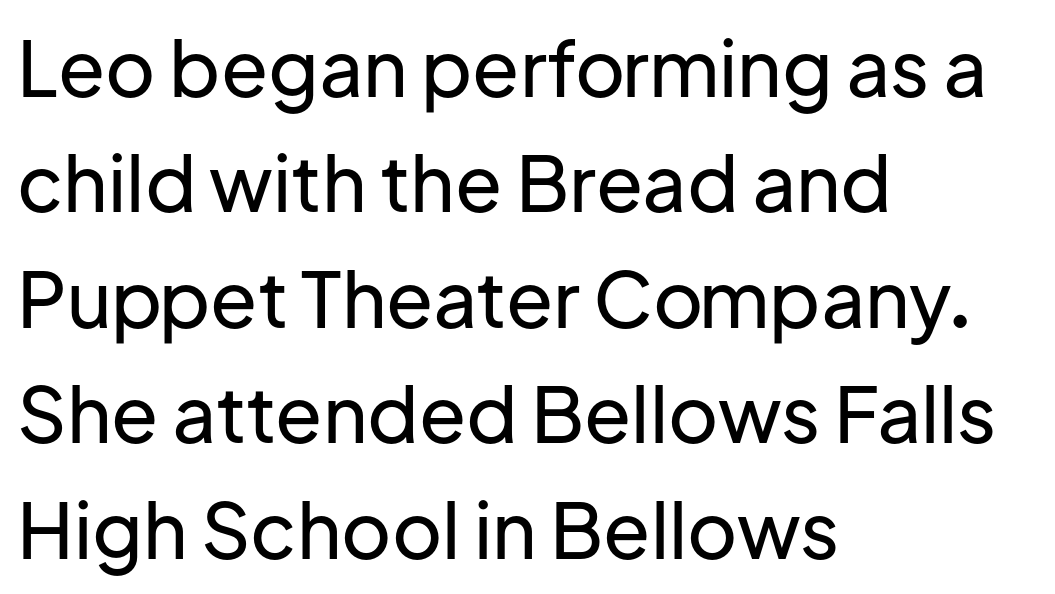
Q: Is the text italic (slanted)? A: No, it is upright.
Q: Is the typeface a serif or a sans-serif typeface? A: Sans-serif.
Q: Is the text underlined? A: No.
Q: How is the paragraph aligned? A: Left-aligned.
Q: Is the spacing between letters normal or unusually wide? A: Normal.
Q: Is the spacing between lines tight, normal or loose? A: Normal.
Q: Width (condensed, normal, or wide)? A: Normal.
Q: Stroke contrast? A: Low.
Q: x-height? A: Medium.
Q: Monospaced? A: No.
